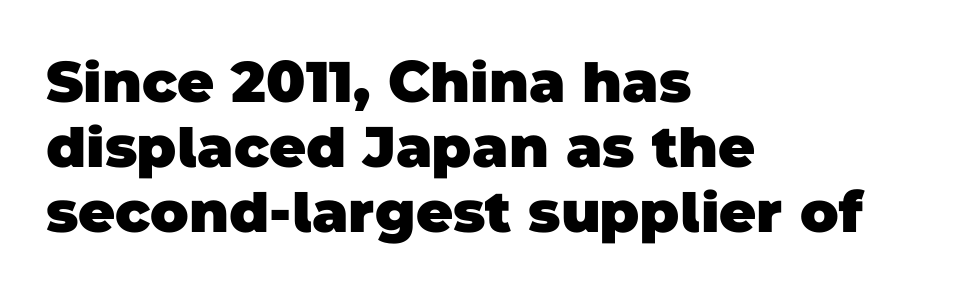
The image shows 57 px heavy sans-serif type; set left-aligned, tight line spacing (1.14x), normal letter spacing, not underlined; low stroke contrast and a large x-height.
